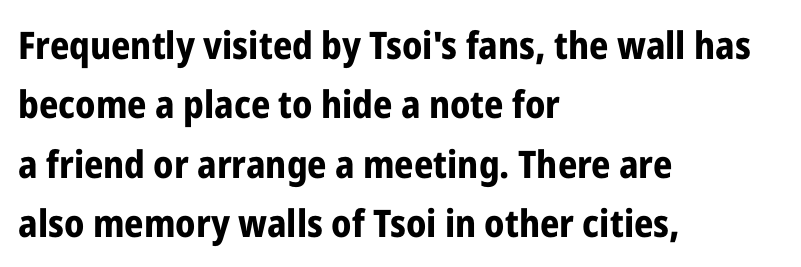
The image shows 38 px bold, condensed sans-serif type, upright; set left-aligned, normal line spacing (1.56x), normal letter spacing, not underlined; low stroke contrast and a medium x-height.
